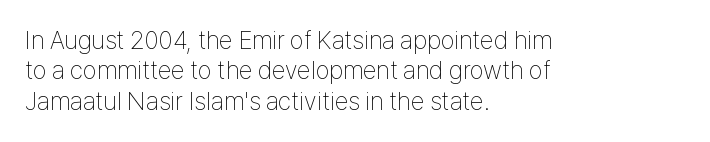
Nope, not italic — everything's standing straight. Only glyphs here, with clear space below each row. Leftover space on each line is placed entirely after the last word. The gaps between neighbouring characters are ordinary and unremarkable. A light-to-regular cut is what we see here.
